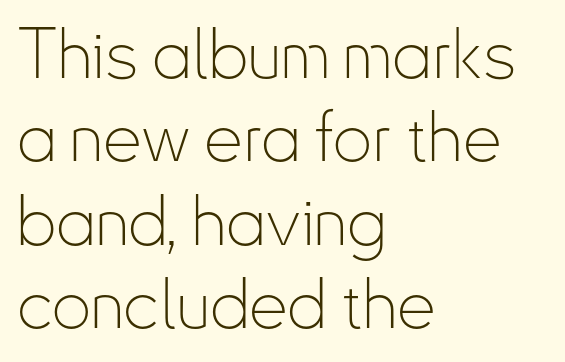
This sample is left-justified, so line endings fall wherever the words run out. Compared with typical body copy, the letter spacing here is the same. Spacing verdict: proportional, widths tailored to each character. Ordinary non-slanted type is in use. To sum up the face: it is a sans, with no serifs.
